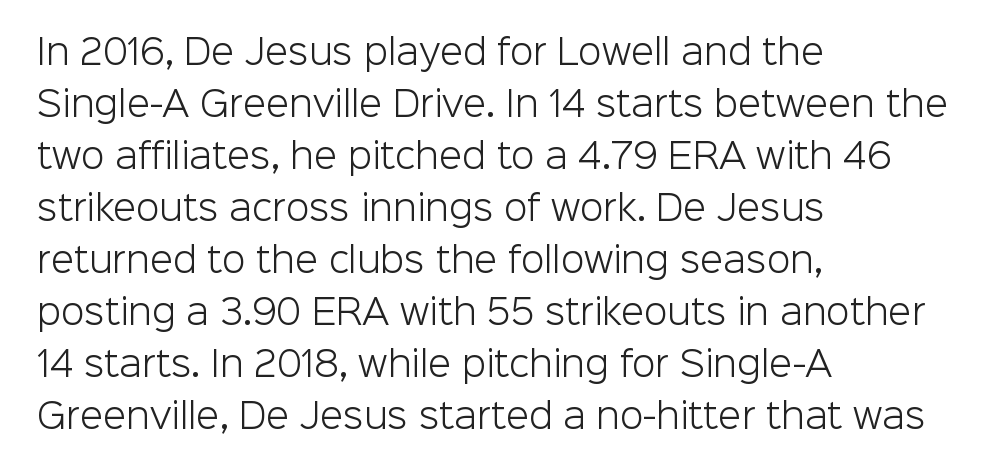
Q: Is the text bold? A: No.
Q: Is the text italic (slanted)? A: No, it is upright.
Q: Is the typeface a serif or a sans-serif typeface? A: Sans-serif.
Q: Is the text underlined? A: No.
Q: How is the paragraph aligned? A: Left-aligned.
Q: Is the spacing between letters normal or unusually wide? A: Normal.
Q: Is the spacing between lines tight, normal or loose? A: Normal.
Q: Width (condensed, normal, or wide)? A: Normal.
Q: Stroke contrast? A: Low.
Q: x-height? A: Medium.
Q: Monospaced? A: No.
